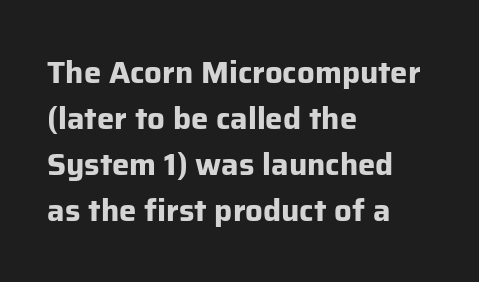
Is this a sans? Yes — the strokes have no serifs. These lines are rendered in a variable-pitch font. Upright lettering throughout. Leftover space on each line is placed entirely after the last word. Any mark beneath the type? The region is blank. Honestly, the row spacing looks completely unremarkable.
